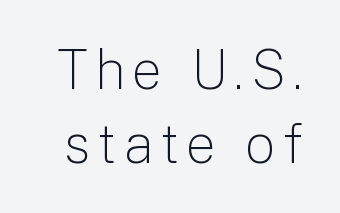
{"serif": "no", "italic": "no", "bold": "no", "weight": "light", "width": "normal", "stroke_contrast": "low", "x_height": "medium", "monospaced": "no", "underline": "no", "line_spacing": "normal", "line_spacing_ratio": 1.37, "glyph_px": 54}
